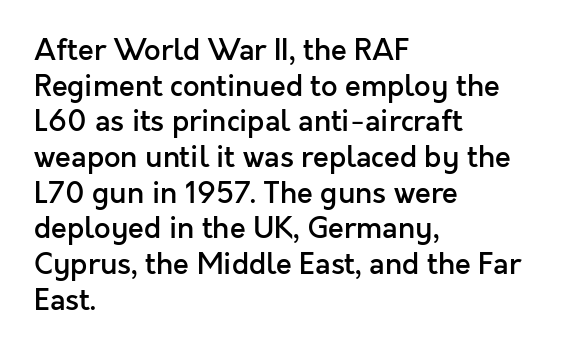
The image shows 29 px semibold sans-serif type, upright; set left-aligned, line spacing 1.23x, normal letter spacing, not underlined; a medium x-height.
